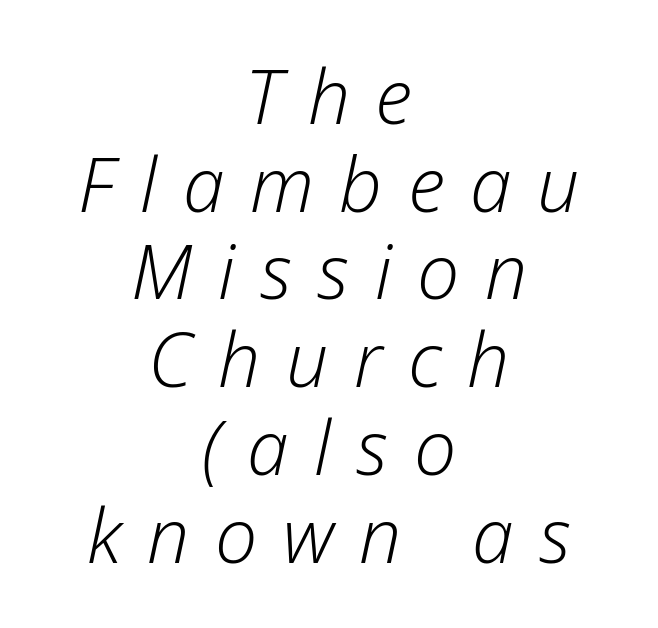
{"italic": "yes", "lean": "right", "slant_degrees": 12, "bold": "no", "weight": "light", "width": "normal", "stroke_contrast": "low", "x_height": "medium", "monospaced": "no", "underline": "no", "align": "center", "line_spacing_ratio": 1.17, "letter_spacing": "wide", "letter_spacing_em": 0.34, "glyph_px": 75}
